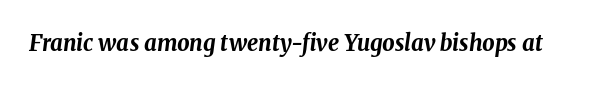
The image shows 22 px bold type, italic (leaning right); set normal letter spacing, not underlined.
